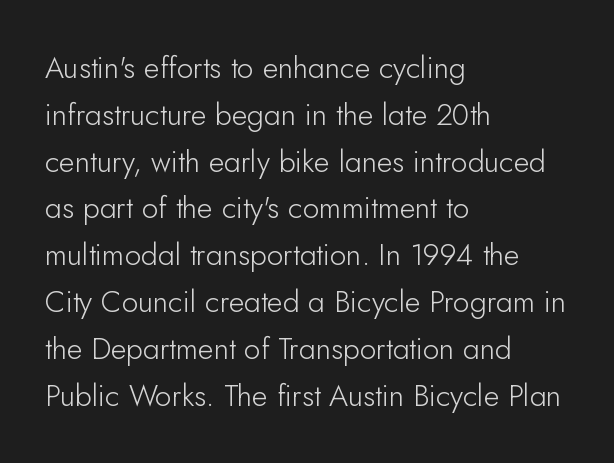
Q: Is the text bold? A: No.
Q: Is the text italic (slanted)? A: No, it is upright.
Q: Is the typeface a serif or a sans-serif typeface? A: Sans-serif.
Q: Is the text underlined? A: No.
Q: How is the paragraph aligned? A: Left-aligned.
Q: Is the spacing between letters normal or unusually wide? A: Normal.
Q: Is the spacing between lines tight, normal or loose? A: Normal.
Q: Width (condensed, normal, or wide)? A: Normal.
Q: Stroke contrast? A: Low.
Q: x-height? A: Small.
Q: Monospaced? A: No.
